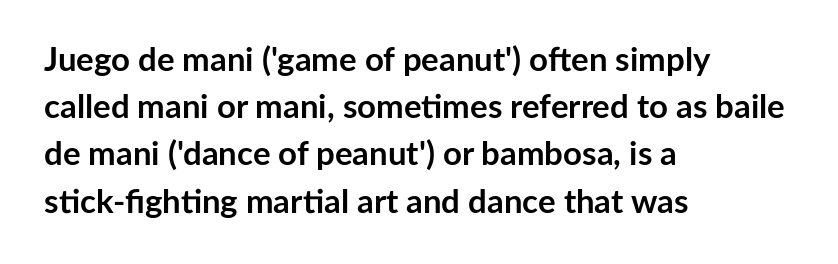
The typeface chosen for these lines omits serifs. Regular leading. You could not count columns in this text — the font is proportionally spaced. The lines in this sample share a left origin and differ only in where they stop. A clean baseline with only descenders dipping below it. You'd pick this weight for a headline — it's a proper bold.
